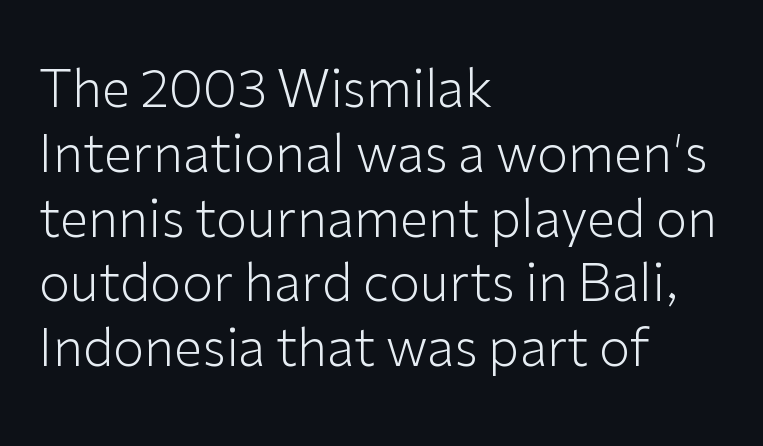
Bold? No — there's no thickening of the strokes. The lettering holds an erect, upright posture throughout. Is this a fixed-width face? No — the glyphs have proportional, varying widths. Baseline-to-baseline distance is the conventional proportion of letter height. The text block is weighted toward the left margin, trailing off unevenly rightward. Serifs: no, the terminals of the letterforms are clean.
